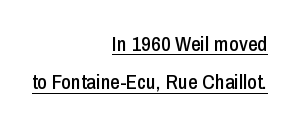
Q: Is the text italic (slanted)? A: No, it is upright.
Q: Is the text underlined? A: Yes.
Q: How is the paragraph aligned? A: Right-aligned.
Q: Is the spacing between letters normal or unusually wide? A: Normal.
